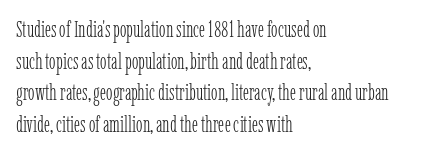
Q: Is the text bold? A: No.
Q: Is the text italic (slanted)? A: No, it is upright.
Q: Is the text underlined? A: No.
Q: How is the paragraph aligned? A: Left-aligned.
Q: Is the spacing between letters normal or unusually wide? A: Normal.
Q: Is the spacing between lines tight, normal or loose? A: Normal.
